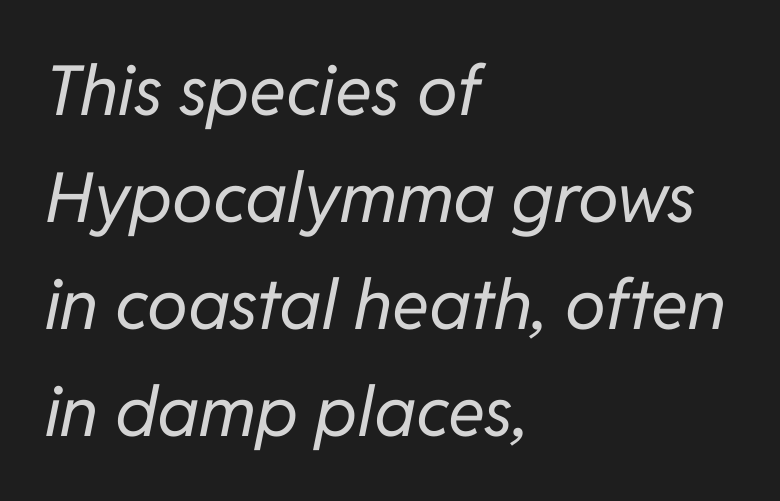
{"italic": "yes", "lean": "right", "slant_degrees": 11, "bold": "no", "weight": "regular", "width": "normal", "stroke_contrast": "low", "x_height": "medium", "monospaced": "no", "underline": "no", "align": "left", "line_spacing": "normal", "line_spacing_ratio": 1.55, "letter_spacing": "normal", "letter_spacing_em": 0.0, "glyph_px": 69}
